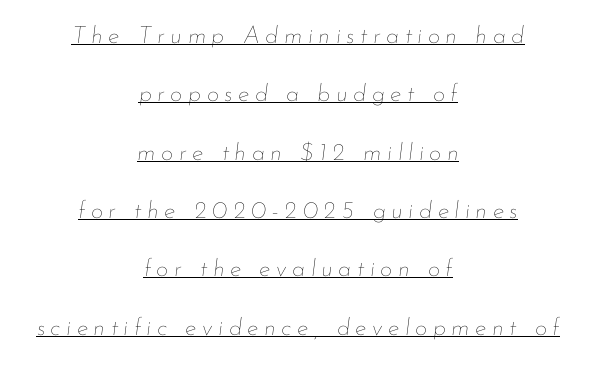
Q: Is the text bold? A: No.
Q: Is the text italic (slanted)? A: Yes, it leans right by about 7 degrees.
Q: Is the text underlined? A: Yes.
Q: How is the paragraph aligned? A: Centered.
Q: Is the spacing between letters normal or unusually wide? A: Unusually wide.
Q: Is the spacing between lines tight, normal or loose? A: Loose.
